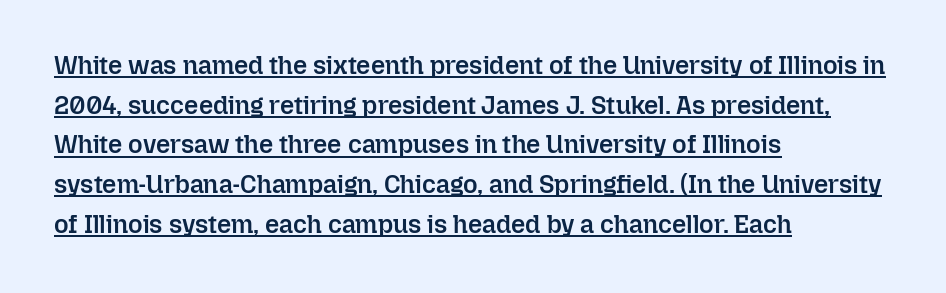
Students, observe the line beneath the letters — that is underlining. Notice how the stems are strictly vertical — no italics here. The designer left line spacing at the default. Spacing between characters is what you'd get straight out of the box.
